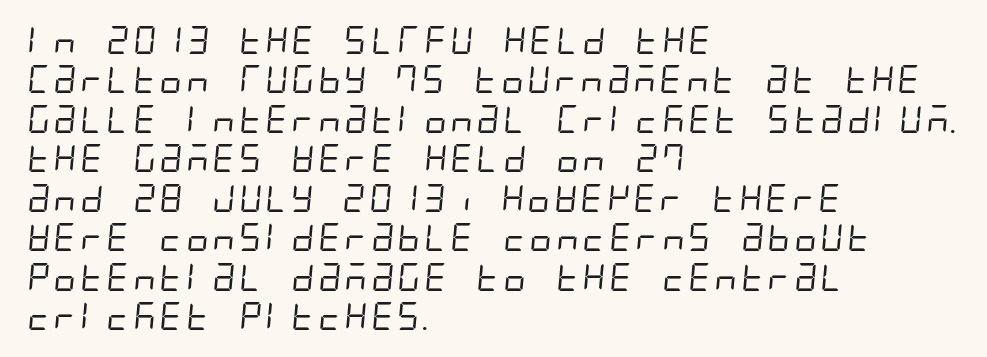
Q: Is the text bold? A: No.
Q: Is the typeface a serif or a sans-serif typeface? A: Sans-serif.
Q: Is the text underlined? A: No.
Q: How is the paragraph aligned? A: Left-aligned.
Q: Is the spacing between letters normal or unusually wide? A: Normal.
Q: Is the spacing between lines tight, normal or loose? A: Normal.
Q: Width (condensed, normal, or wide)? A: Condensed.
Q: Stroke contrast? A: Low.
Q: x-height? A: Large.
